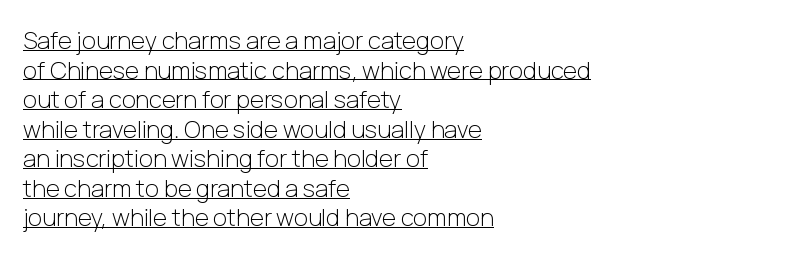
Q: Is the text bold? A: No.
Q: Is the text italic (slanted)? A: No, it is upright.
Q: Is the text underlined? A: Yes.
Q: How is the paragraph aligned? A: Left-aligned.
Q: Is the spacing between letters normal or unusually wide? A: Normal.
